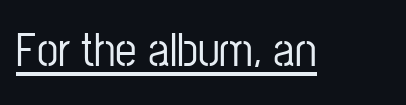
Q: Is the text italic (slanted)? A: No, it is upright.
Q: Is the typeface a serif or a sans-serif typeface? A: Sans-serif.
Q: Is the text underlined? A: Yes.
Q: Is the spacing between letters normal or unusually wide? A: Normal.
Q: Width (condensed, normal, or wide)? A: Condensed.
Q: Stroke contrast? A: Low.
Q: x-height? A: Medium.
Q: Monospaced? A: No.
